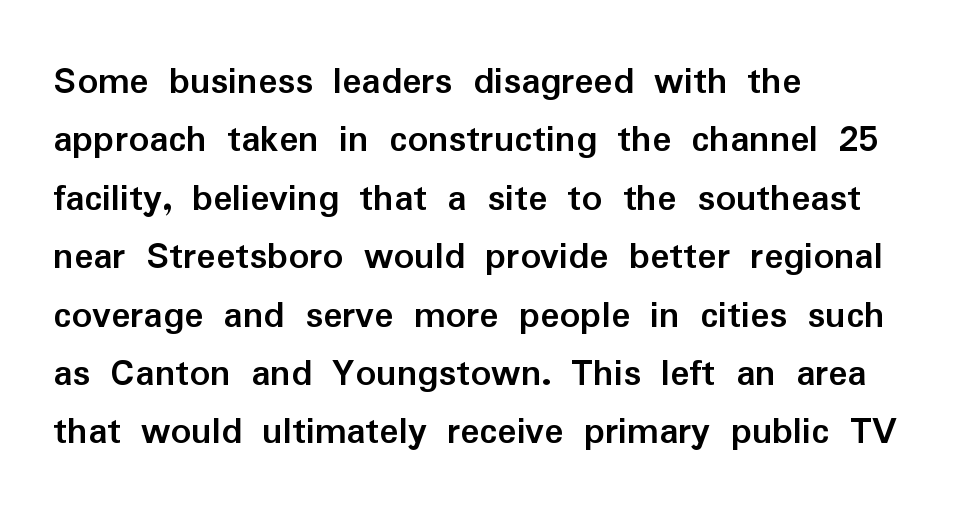
Layout note: lines flush left. Ordinary non-slanted type is in use. These lines sit exactly where default settings would place them. The face used here is proportionally spaced, like ordinary book or web type. Inter-character spacing is left at the font's built-in metrics. The foot of each line stays bare and open.
